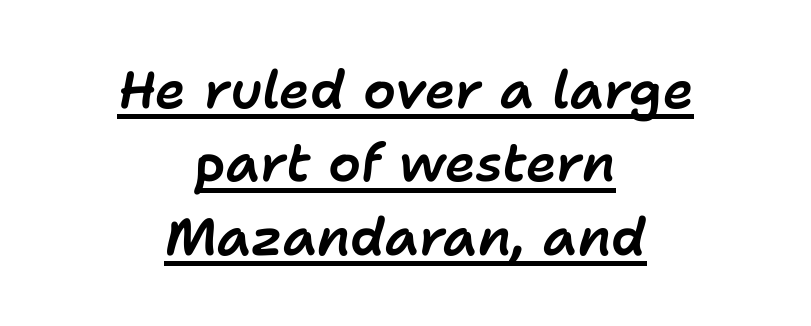
Q: Is the text italic (slanted)? A: Yes, it leans right by about 11 degrees.
Q: Is the text underlined? A: Yes.
Q: How is the paragraph aligned? A: Centered.
Q: Is the spacing between letters normal or unusually wide? A: Normal.
Q: Is the spacing between lines tight, normal or loose? A: Normal.
Q: Width (condensed, normal, or wide)? A: Normal.
Q: Stroke contrast? A: Low.
Q: x-height? A: Medium.
Q: Monospaced? A: No.
